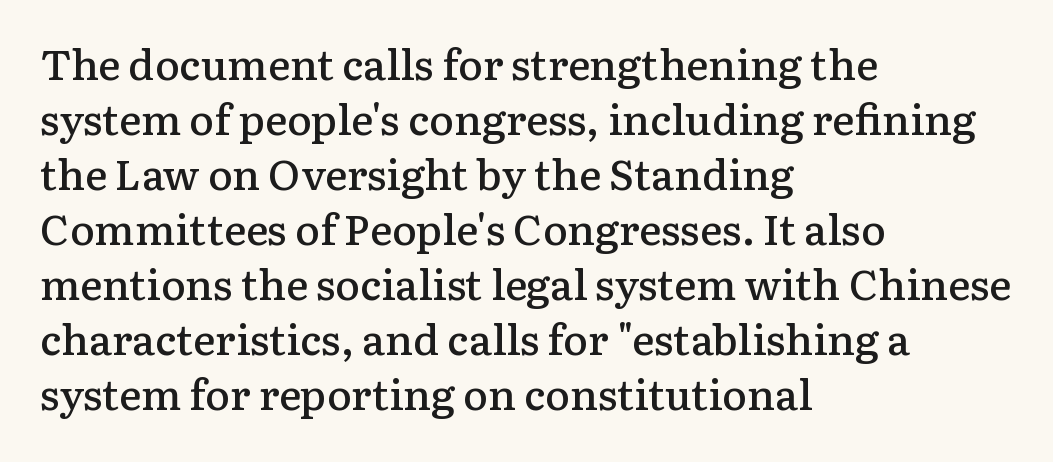
The image shows 42 px semibold serif type, upright; set left-aligned, normal line spacing (1.31x), normal letter spacing, not underlined; low stroke contrast and a medium x-height.
